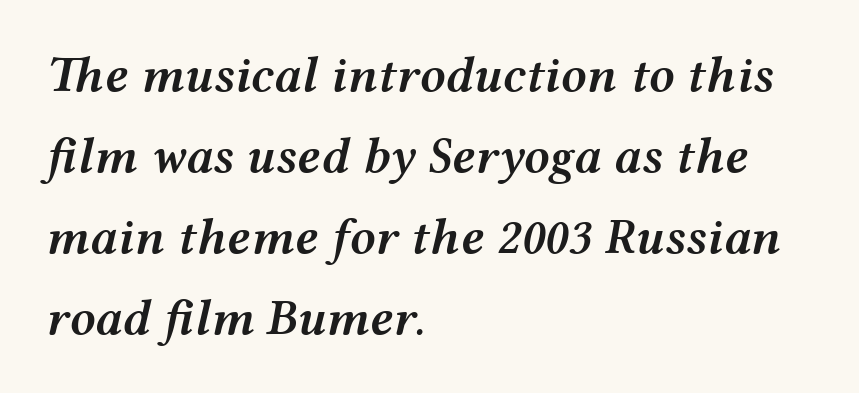
Q: Is the text bold? A: Semi-bold.
Q: Is the text italic (slanted)? A: Yes, it leans right by about 12 degrees.
Q: Is the text underlined? A: No.
Q: How is the paragraph aligned? A: Left-aligned.
Q: Is the spacing between letters normal or unusually wide? A: Normal.
Q: Is the spacing between lines tight, normal or loose? A: Normal.
Q: Width (condensed, normal, or wide)? A: Wide.
Q: Stroke contrast? A: Medium.
Q: x-height? A: Medium.
Q: Monospaced? A: No.
